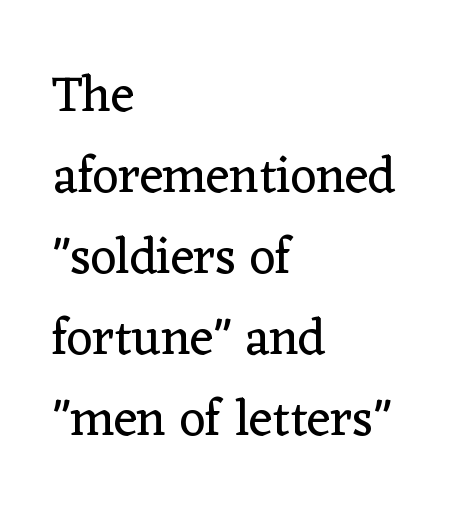
The image shows 51 px regular-weight serif type, upright; set left-aligned, normal line spacing (1.59x), normal letter spacing, not underlined; low stroke contrast and a medium x-height.
